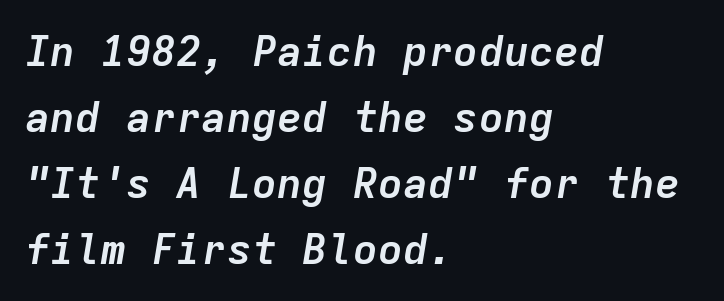
The image shows 42 px semibold type, italic (leaning right), monospaced; set left-aligned, normal line spacing (1.57x), normal letter spacing, not underlined; low stroke contrast and a medium x-height.
